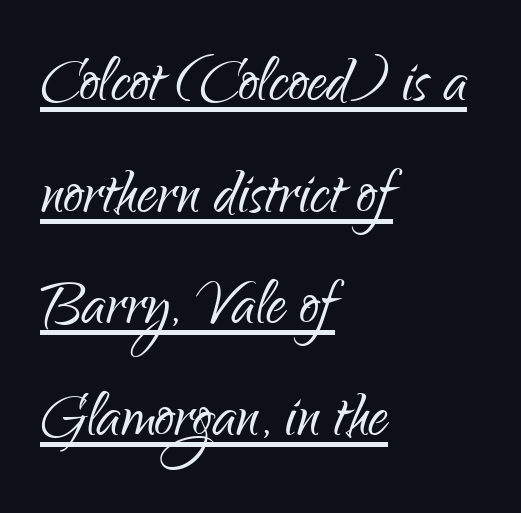
The image shows 78 px light, condensed sans-serif type; set left-aligned, normal line spacing (1.43x), normal letter spacing, underlined; low stroke contrast and a small x-height.
